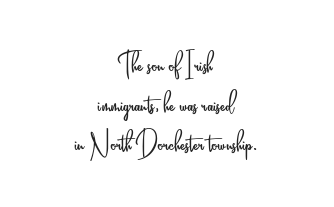
Q: Is the text bold? A: No.
Q: Is the typeface a serif or a sans-serif typeface? A: Sans-serif.
Q: Is the text underlined? A: No.
Q: How is the paragraph aligned? A: Centered.
Q: Is the spacing between letters normal or unusually wide? A: Normal.
Q: Is the spacing between lines tight, normal or loose? A: Tight.
Q: Width (condensed, normal, or wide)? A: Condensed.
Q: Stroke contrast? A: Low.
Q: x-height? A: Small.
Q: Monospaced? A: No.
